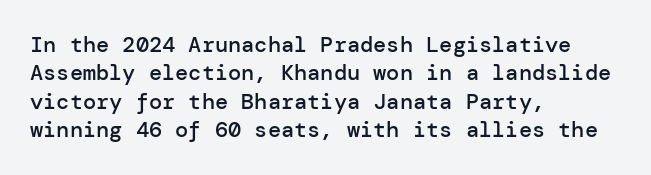
Q: Is the text bold? A: Semi-bold.
Q: Is the text italic (slanted)? A: No, it is upright.
Q: Is the text underlined? A: No.
Q: How is the paragraph aligned? A: Left-aligned.
Q: Is the spacing between letters normal or unusually wide? A: Normal.
Q: Is the spacing between lines tight, normal or loose? A: Normal.
